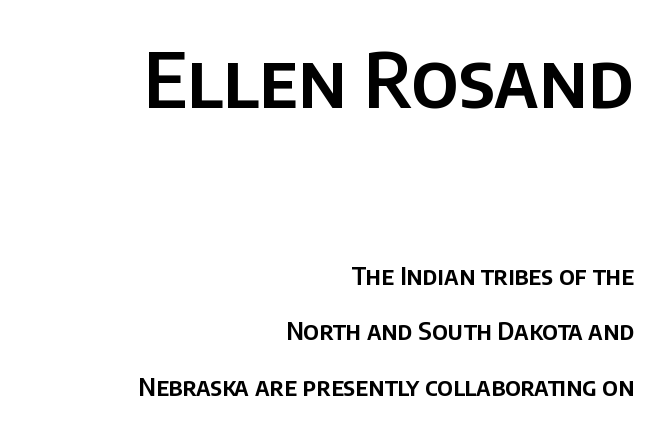
{"serif": "no", "italic": "no", "width": "normal", "stroke_contrast": "low", "x_height": "large", "monospaced": "no", "underline": "no", "align": "right", "line_spacing": "loose", "line_spacing_ratio": 2.22, "letter_spacing": "normal", "letter_spacing_em": 0.0, "larger_block": "first", "size_ratio": 3.04, "glyph_px": 76}
